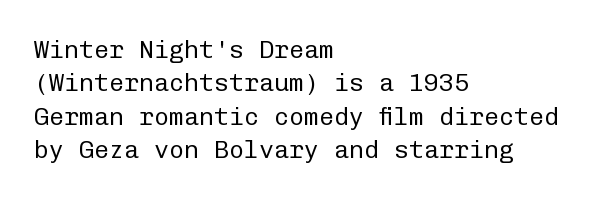
Q: Is the text bold? A: No.
Q: Is the text italic (slanted)? A: No, it is upright.
Q: Is the text underlined? A: No.
Q: How is the paragraph aligned? A: Left-aligned.
Q: Is the spacing between letters normal or unusually wide? A: Normal.
Q: Is the spacing between lines tight, normal or loose? A: Normal.
